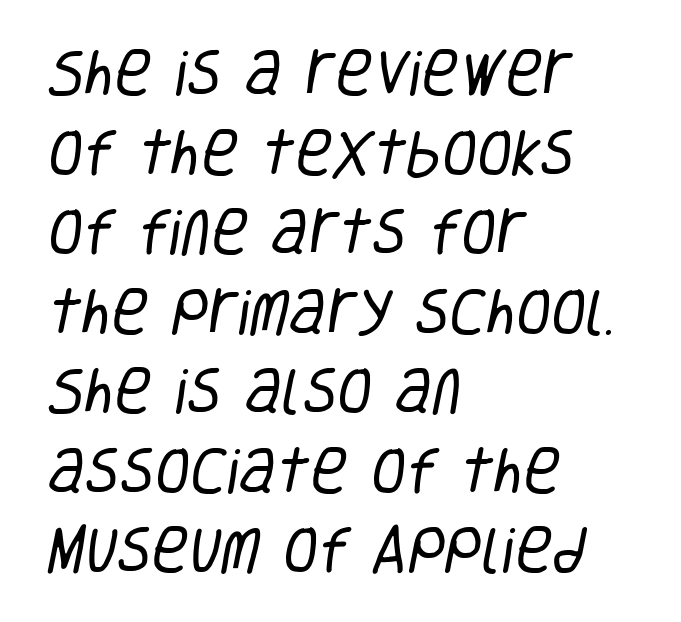
The image shows 51 px regular-weight, condensed sans-serif type; set left-aligned, normal line spacing (1.56x), normal letter spacing, not underlined; low stroke contrast and a large x-height.
